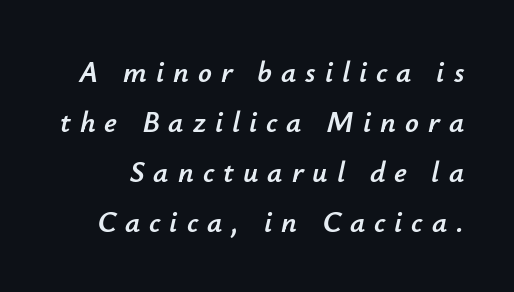
The image shows 30 px text type, italic (leaning right); set normal line spacing (1.67x), unusually wide letter spacing (+0.3 em), not underlined; low stroke contrast and a small x-height.
